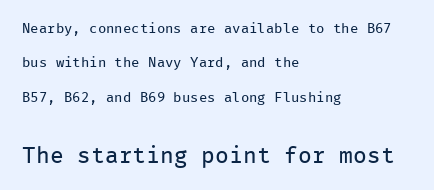
The cut favours lightness, reaching ordinary text weight at its darkest. The designer gave the closing block more size than the opening block. Baseline-to-baseline distance is far greater than the letter height. The specimen reads as upright at a glance.
